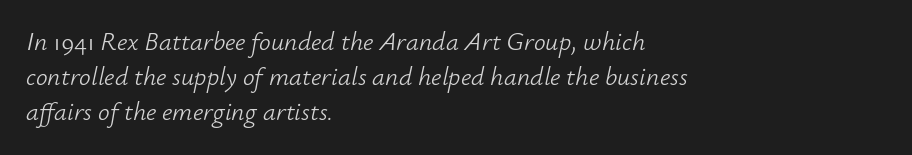
A normal amount of white space separates one row of letters from the next. Look at the tracking — it's just the regular setting, nothing added. Underlining? Definitely not there. Weight class: somewhere from thin through regular.
